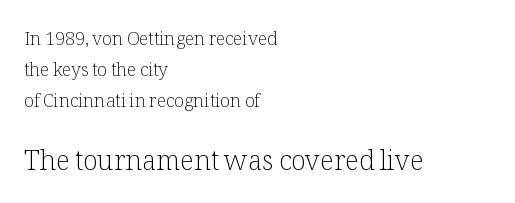
One-word summary of the alignment: left. Lines of text with bare space underneath. Is the type heavy? It reads as light-to-regular instead. Reading top to bottom, the characters get bigger at the block break.
